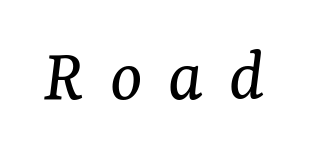
{"serif": "yes", "italic": "yes", "lean": "right", "slant_degrees": 7, "bold": "no", "weight": "regular", "width": "normal", "stroke_contrast": "medium", "x_height": "medium", "monospaced": "no", "underline": "no", "letter_spacing": "wide", "letter_spacing_em": 0.34, "glyph_px": 76}
